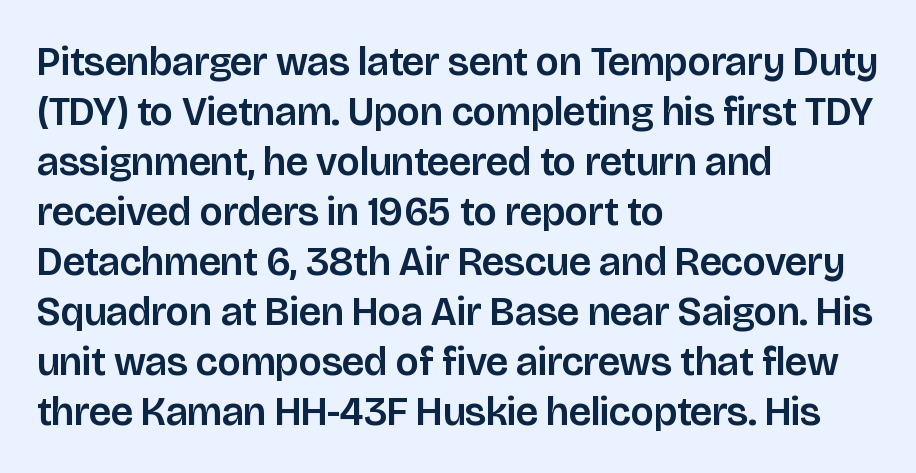
Q: Is the text italic (slanted)? A: No, it is upright.
Q: Is the typeface a serif or a sans-serif typeface? A: Sans-serif.
Q: Is the text underlined? A: No.
Q: How is the paragraph aligned? A: Left-aligned.
Q: Is the spacing between letters normal or unusually wide? A: Normal.
Q: Is the spacing between lines tight, normal or loose? A: Normal.
Q: Width (condensed, normal, or wide)? A: Normal.
Q: Stroke contrast? A: Low.
Q: x-height? A: Large.
Q: Monospaced? A: No.
